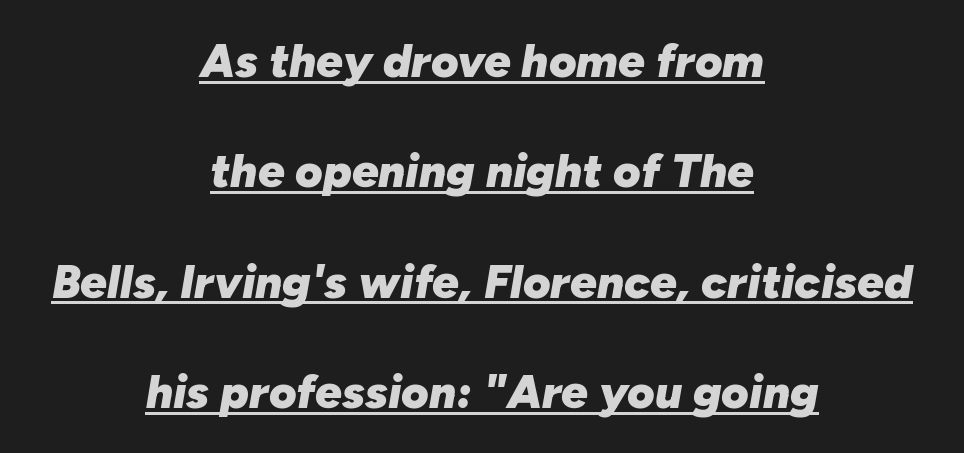
The image shows 47 px heavy type, italic (leaning right); set centered, loose line spacing (2.35x), normal letter spacing, underlined; low stroke contrast and a medium x-height.
